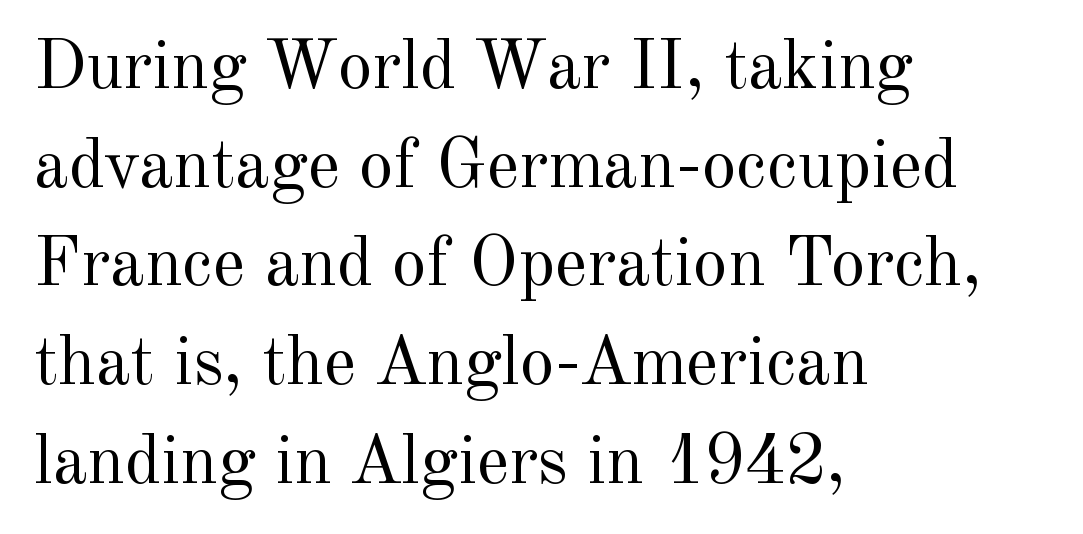
{"serif": "yes", "italic": "no", "bold": "no", "weight": "regular", "width": "normal", "x_height": "small", "monospaced": "no", "underline": "no", "align": "left", "line_spacing": "normal", "line_spacing_ratio": 1.41, "letter_spacing": "normal", "letter_spacing_em": 0.0, "glyph_px": 70}
